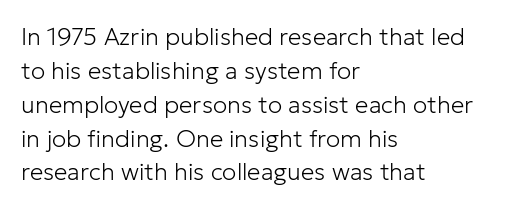
Q: Is the text bold? A: No.
Q: Is the text italic (slanted)? A: No, it is upright.
Q: Is the text underlined? A: No.
Q: How is the paragraph aligned? A: Left-aligned.
Q: Is the spacing between letters normal or unusually wide? A: Normal.
Q: Is the spacing between lines tight, normal or loose? A: Normal.
